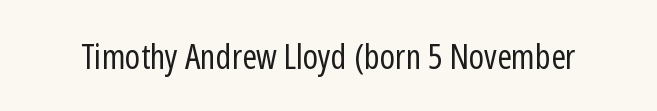
The image shows 35 px regular-weight, condensed sans-serif type, upright; set normal letter spacing, not underlined; low stroke contrast and a medium x-height.
